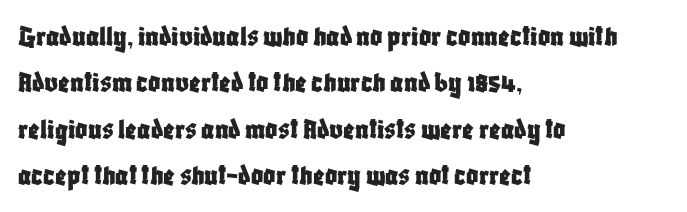
Spacing verdict: proportional, widths tailored to each character. Look at the bottom of the vertical strokes: they stop flat, with no serifs. The lettering holds an erect, upright posture throughout. The rag falls on the right side of this text block. No word sits above an underline.
